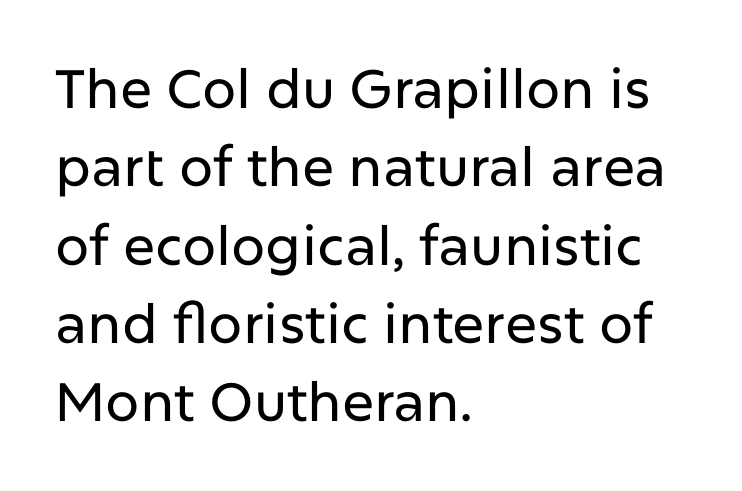
{"serif": "no", "italic": "no", "width": "normal", "stroke_contrast": "low", "x_height": "medium", "monospaced": "no", "underline": "no", "align": "left", "line_spacing": "normal", "line_spacing_ratio": 1.45, "letter_spacing": "normal", "letter_spacing_em": 0.0, "glyph_px": 54}
